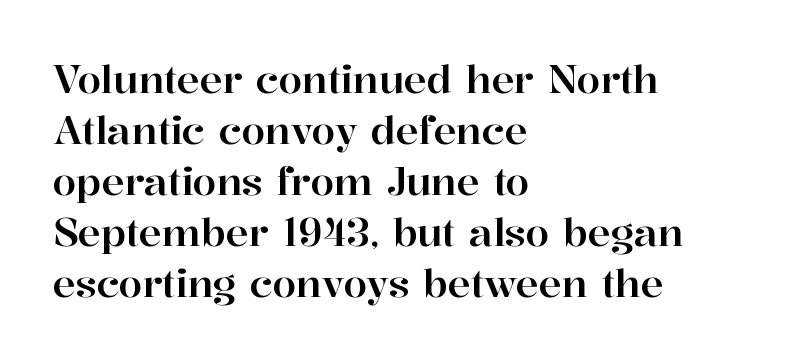
The image shows 38 px serif type, upright; set left-aligned, normal line spacing (1.34x), normal letter spacing, not underlined; high stroke contrast and a medium x-height.
